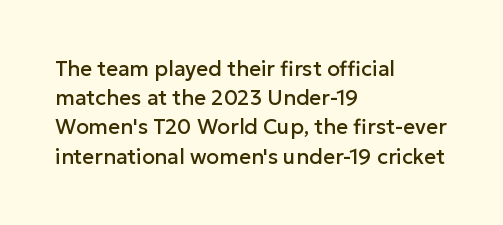
The image shows 21 px text type, upright; set left-aligned, normal line spacing (1.39x), normal letter spacing, not underlined.
